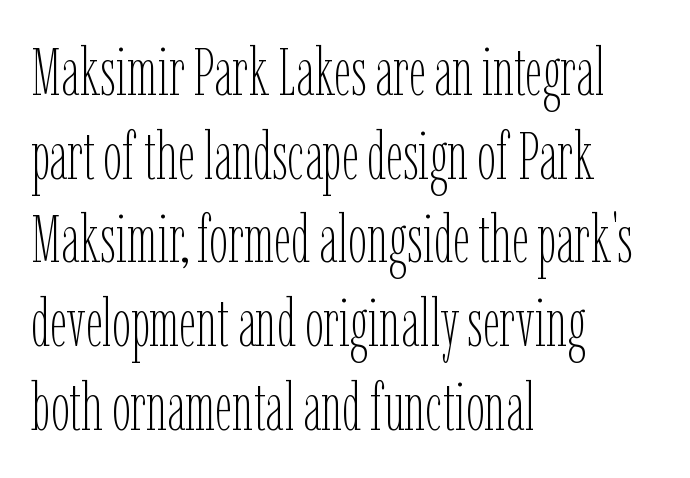
Q: Is the text bold? A: No.
Q: Is the text italic (slanted)? A: No, it is upright.
Q: Is the text underlined? A: No.
Q: How is the paragraph aligned? A: Left-aligned.
Q: Is the spacing between letters normal or unusually wide? A: Normal.
Q: Is the spacing between lines tight, normal or loose? A: Normal.
Q: Width (condensed, normal, or wide)? A: Condensed.
Q: Stroke contrast? A: Low.
Q: x-height? A: Medium.
Q: Monospaced? A: No.
